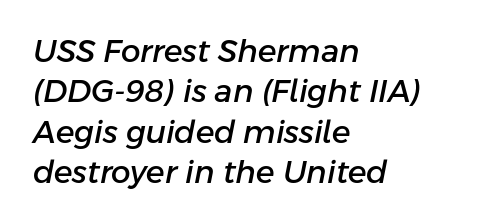
Q: Is the text italic (slanted)? A: Yes, it leans right by about 11 degrees.
Q: Is the text underlined? A: No.
Q: How is the paragraph aligned? A: Left-aligned.
Q: Is the spacing between letters normal or unusually wide? A: Normal.
Q: Is the spacing between lines tight, normal or loose? A: Normal.
Q: Width (condensed, normal, or wide)? A: Normal.
Q: Stroke contrast? A: Low.
Q: x-height? A: Medium.
Q: Monospaced? A: No.
